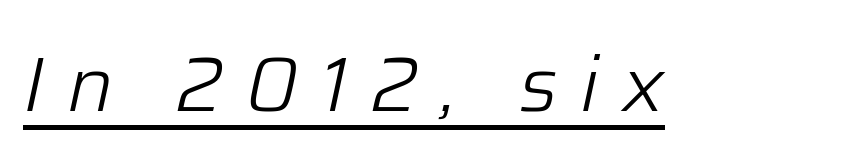
Q: Is the text bold? A: No.
Q: Is the text italic (slanted)? A: Yes, it leans right by about 12 degrees.
Q: Is the text underlined? A: Yes.
Q: Is the spacing between letters normal or unusually wide? A: Unusually wide.
Q: Width (condensed, normal, or wide)? A: Normal.
Q: Stroke contrast? A: Low.
Q: x-height? A: Medium.
Q: Monospaced? A: No.
